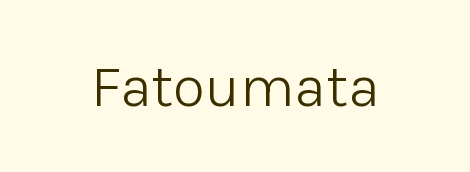
Q: Is the text bold? A: No.
Q: Is the text italic (slanted)? A: No, it is upright.
Q: Is the typeface a serif or a sans-serif typeface? A: Sans-serif.
Q: Is the text underlined? A: No.
Q: Is the spacing between letters normal or unusually wide? A: Normal.
Q: Width (condensed, normal, or wide)? A: Normal.
Q: Stroke contrast? A: Low.
Q: x-height? A: Medium.
Q: Monospaced? A: No.
